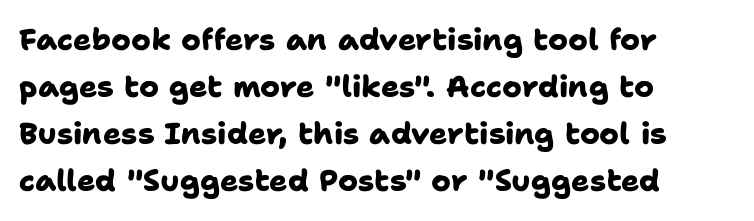
The image shows 30 px heavy sans-serif type; set left-aligned, normal line spacing (1.57x), normal letter spacing, not underlined; low stroke contrast and a medium x-height.
